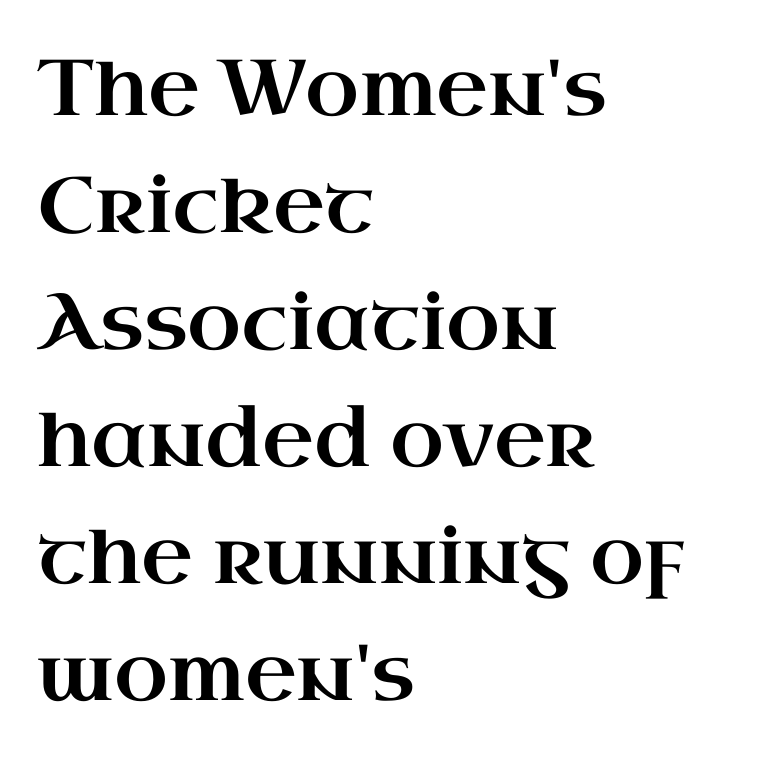
The image shows 79 px wide serif type, upright; set left-aligned, normal line spacing (1.48x), normal letter spacing, not underlined; high stroke contrast and a small x-height.
